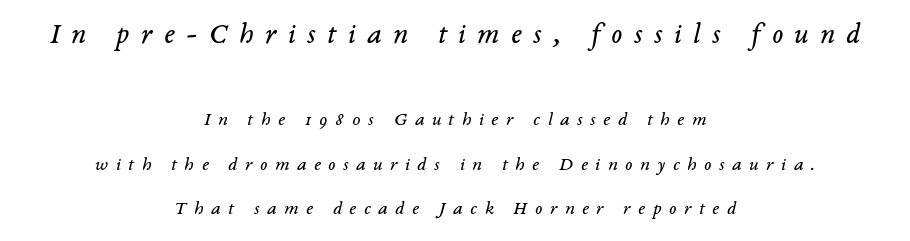
{"serif": "yes", "italic": "yes", "lean": "right", "slant_degrees": 14, "bold": "no", "weight": "regular", "width": "normal", "stroke_contrast": "low", "x_height": "medium", "monospaced": "no", "underline": "no", "align": "center", "line_spacing": "loose", "line_spacing_ratio": 2.32, "letter_spacing": "wide", "letter_spacing_em": 0.4, "larger_block": "first", "size_ratio": 1.53, "glyph_px": 29}
